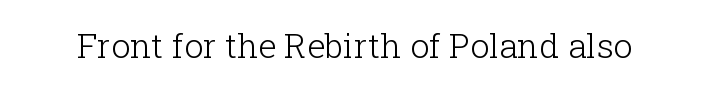
Q: Is the text bold? A: No.
Q: Is the text italic (slanted)? A: No, it is upright.
Q: Is the typeface a serif or a sans-serif typeface? A: Serif.
Q: Is the text underlined? A: No.
Q: Is the spacing between letters normal or unusually wide? A: Normal.
Q: Width (condensed, normal, or wide)? A: Normal.
Q: Stroke contrast? A: Low.
Q: x-height? A: Medium.
Q: Monospaced? A: No.
